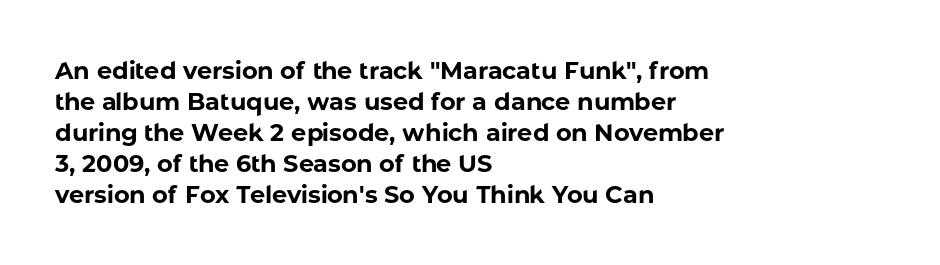
{"italic": "no", "bold": "yes", "underline": "no", "align": "left", "line_spacing": "normal", "line_spacing_ratio": 1.29, "letter_spacing": "normal", "letter_spacing_em": 0.0, "glyph_px": 24}
